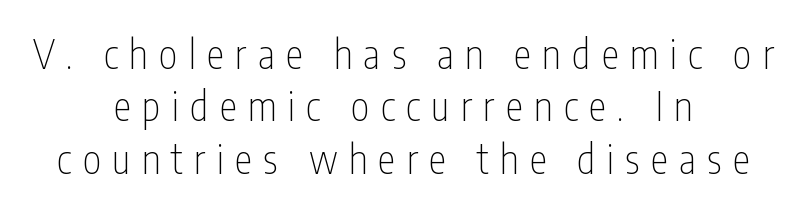
Tall strokes in this sample are plumb rather than angled. The typesetter chose a symmetrical, centered arrangement here. The rendering shows plain stroke endings on the letterforms — a sans-serif design. Quick note: underline off. Varying glyph widths throughout — classic text-font behaviour.
